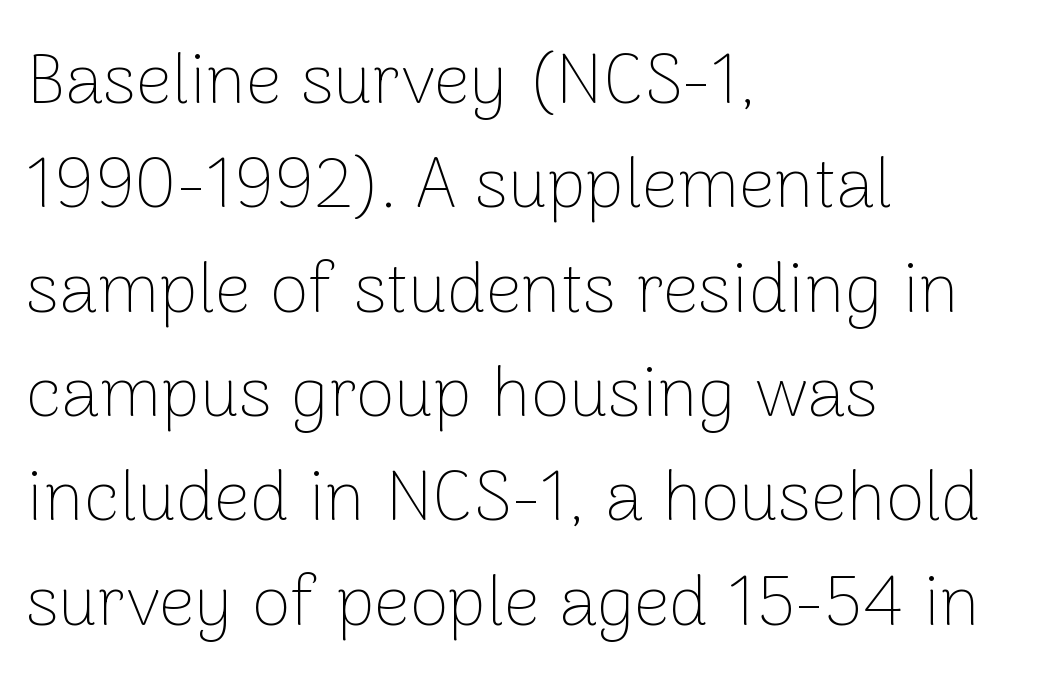
{"serif": "no", "italic": "no", "bold": "no", "weight": "thin", "width": "normal", "stroke_contrast": "low", "x_height": "medium", "monospaced": "no", "underline": "no", "align": "left", "line_spacing": "normal", "line_spacing_ratio": 1.47, "letter_spacing": "normal", "letter_spacing_em": 0.0, "glyph_px": 71}
